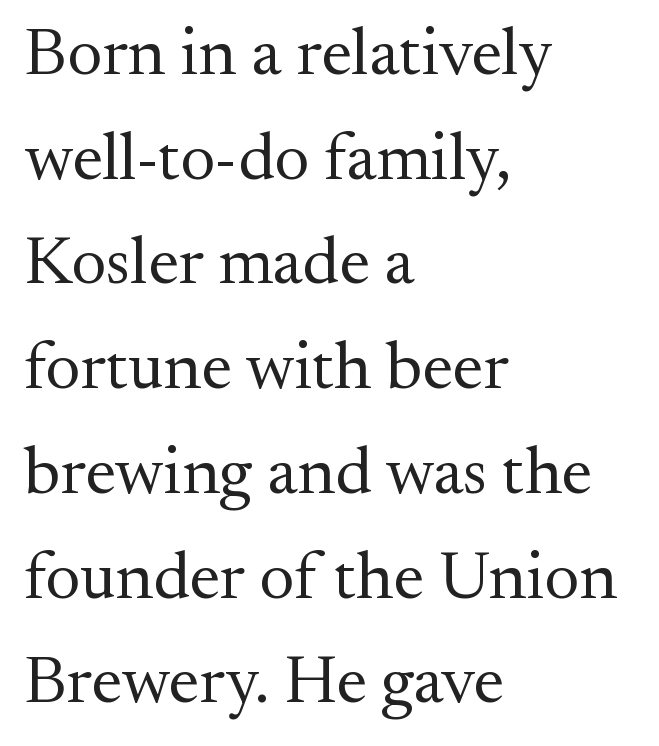
Q: Is the text bold? A: No.
Q: Is the text italic (slanted)? A: No, it is upright.
Q: Is the typeface a serif or a sans-serif typeface? A: Serif.
Q: Is the text underlined? A: No.
Q: How is the paragraph aligned? A: Left-aligned.
Q: Is the spacing between letters normal or unusually wide? A: Normal.
Q: Is the spacing between lines tight, normal or loose? A: Normal.
Q: Width (condensed, normal, or wide)? A: Normal.
Q: Stroke contrast? A: Medium.
Q: x-height? A: Small.
Q: Monospaced? A: No.
